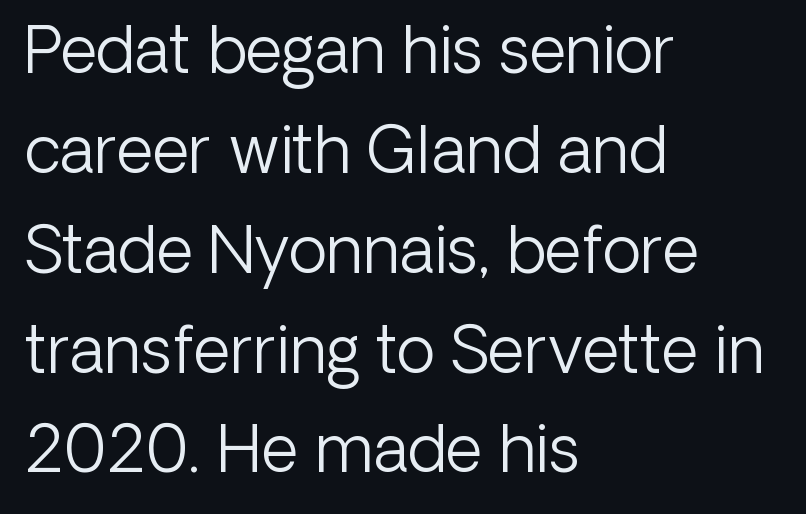
{"serif": "no", "italic": "no", "bold": "no", "weight": "light", "width": "normal", "stroke_contrast": "low", "x_height": "medium", "monospaced": "no", "underline": "no", "align": "left", "line_spacing": "normal", "line_spacing_ratio": 1.56, "letter_spacing": "normal", "letter_spacing_em": 0.0, "glyph_px": 64}
